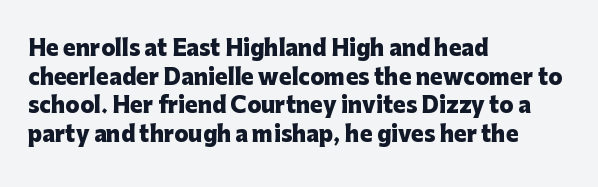
The image shows 21 px bold type, upright; set left-aligned, normal line spacing (1.36x), normal letter spacing, not underlined.
